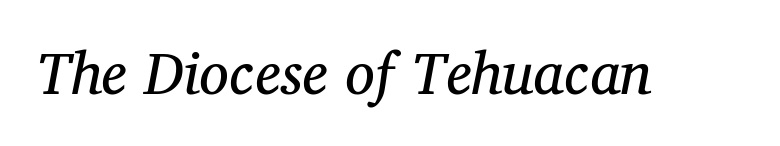
Q: Is the text bold? A: No.
Q: Is the text italic (slanted)? A: Yes, it leans right by about 12 degrees.
Q: Is the typeface a serif or a sans-serif typeface? A: Serif.
Q: Is the text underlined? A: No.
Q: Is the spacing between letters normal or unusually wide? A: Normal.
Q: Width (condensed, normal, or wide)? A: Normal.
Q: Stroke contrast? A: Medium.
Q: x-height? A: Medium.
Q: Monospaced? A: No.
